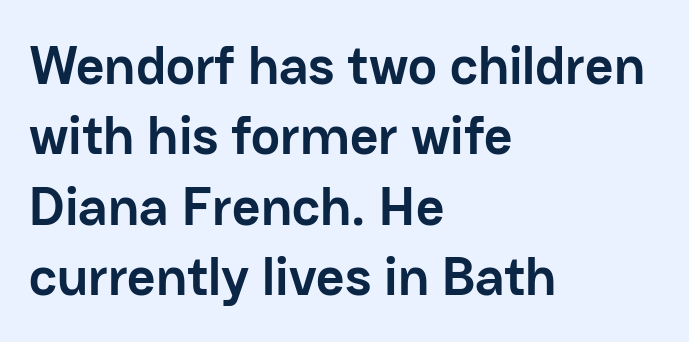
Here the glyphs are tracked normally, forming tight word shapes. The string is rendered with underlining switched off. This block has exactly the height ordinary leading produces. The face used here is proportionally spaced, like ordinary book or web type. The axis of the letterforms is exactly vertical. Is the type bold? Yes — the strokes are clearly thick and heavy.
